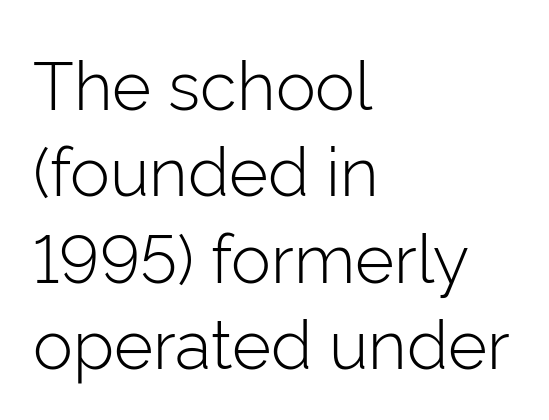
Q: Is the text bold? A: No.
Q: Is the text italic (slanted)? A: No, it is upright.
Q: Is the typeface a serif or a sans-serif typeface? A: Sans-serif.
Q: Is the text underlined? A: No.
Q: How is the paragraph aligned? A: Left-aligned.
Q: Is the spacing between letters normal or unusually wide? A: Normal.
Q: Is the spacing between lines tight, normal or loose? A: Normal.
Q: Width (condensed, normal, or wide)? A: Normal.
Q: Stroke contrast? A: Low.
Q: x-height? A: Medium.
Q: Monospaced? A: No.
